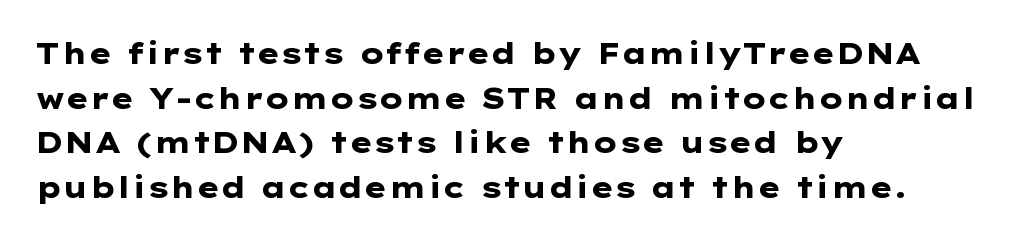
{"serif": "no", "italic": "no", "bold": "yes", "weight": "heavy", "width": "wide", "stroke_contrast": "low", "x_height": "medium", "underline": "no", "align": "left", "line_spacing": "normal", "line_spacing_ratio": 1.54, "letter_spacing": "normal", "letter_spacing_em": 0.0, "glyph_px": 29}
